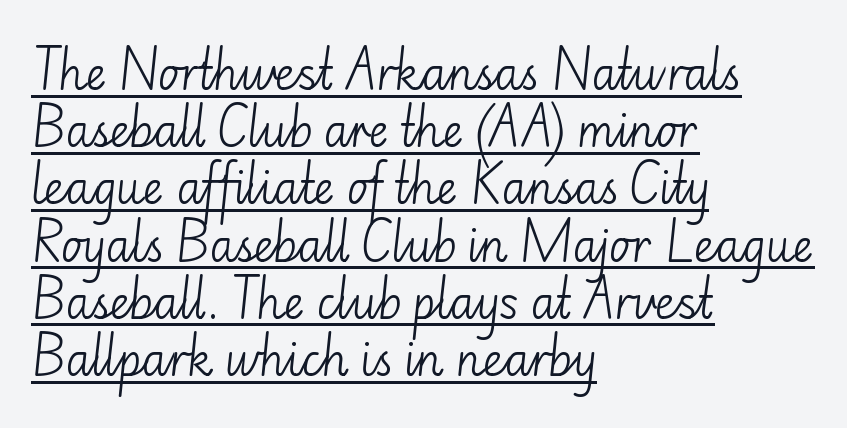
The image shows 44 px light sans-serif type; set left-aligned, normal line spacing (1.3x), normal letter spacing, underlined; low stroke contrast and a small x-height.
